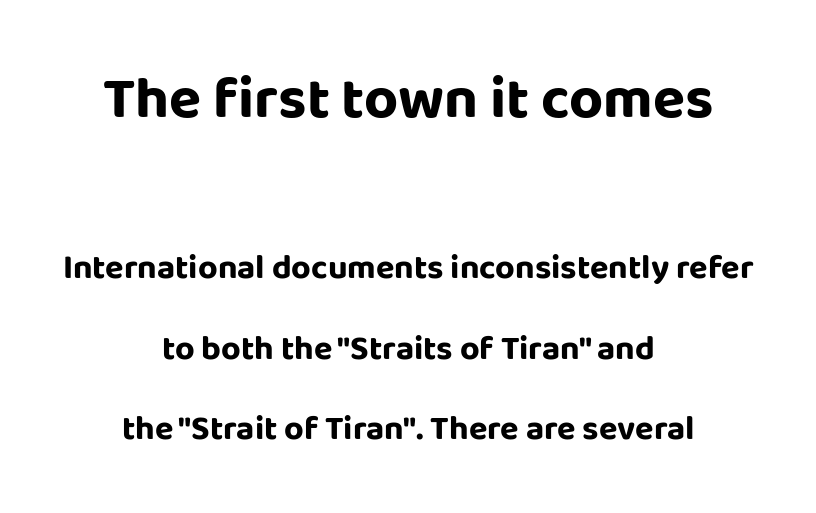
Q: Is the text bold? A: Yes.
Q: Is the text italic (slanted)? A: No, it is upright.
Q: Is the typeface a serif or a sans-serif typeface? A: Sans-serif.
Q: Is the text underlined? A: No.
Q: How is the paragraph aligned? A: Centered.
Q: Is the spacing between letters normal or unusually wide? A: Normal.
Q: Is the spacing between lines tight, normal or loose? A: Loose.
Q: Which block of text is set in a larger size, the first (top) or the second (bottom)? A: The first (top) one.
Q: Width (condensed, normal, or wide)? A: Normal.
Q: Stroke contrast? A: Low.
Q: x-height? A: Large.
Q: Monospaced? A: No.
